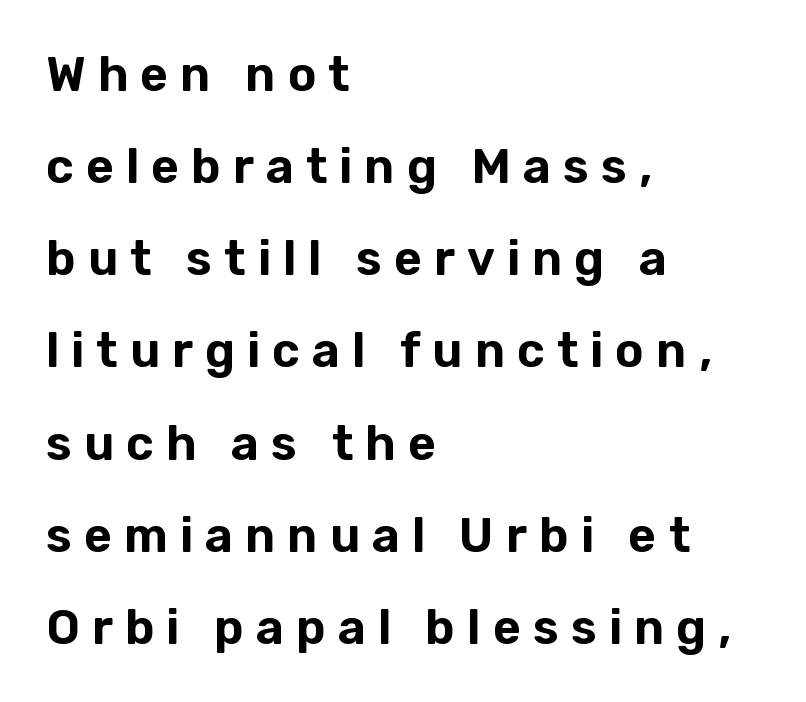
The image shows 48 px sans-serif type, upright; set left-aligned, loose line spacing (1.92x), unusually wide letter spacing (+0.25 em), not underlined; low stroke contrast and a medium x-height.
